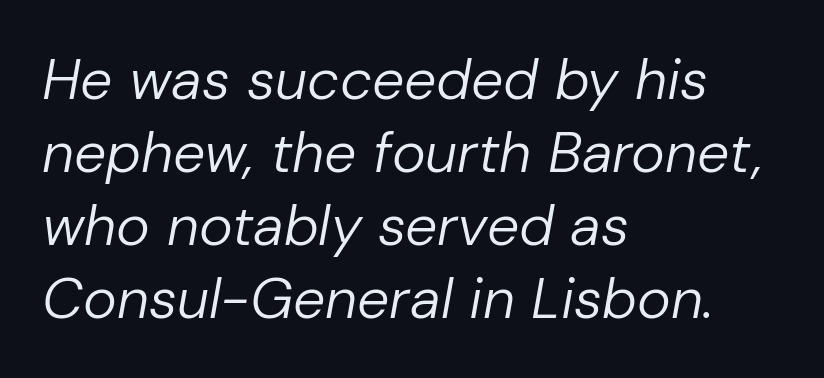
{"italic": "yes", "lean": "right", "slant_degrees": 10, "bold": "no", "weight": "regular", "width": "normal", "stroke_contrast": "low", "x_height": "medium", "monospaced": "no", "underline": "no", "align": "left", "line_spacing": "normal", "line_spacing_ratio": 1.28, "letter_spacing": "normal", "letter_spacing_em": 0.0, "glyph_px": 57}
